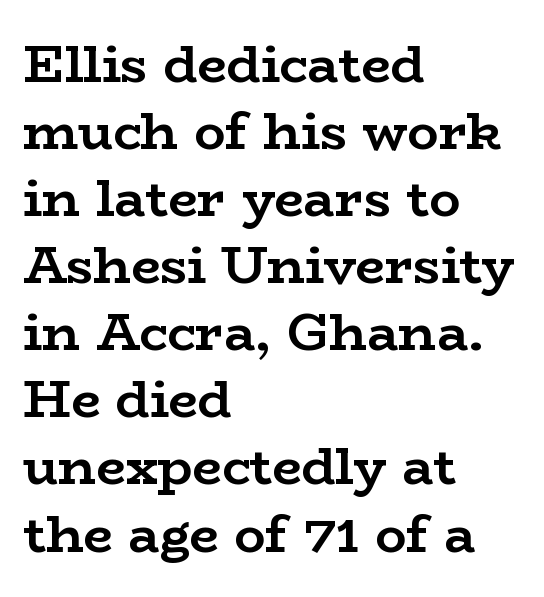
This rendering employs a face with finishing strokes, i.e., a serif. The letters sit at their default tracking, neither squeezed nor spread. Regular leading. Each glyph is drawn with heavy, bold strokes. The specimen omits any rule beneath the text block's lines. Caption: multi-line text, flush left, ragged right.
